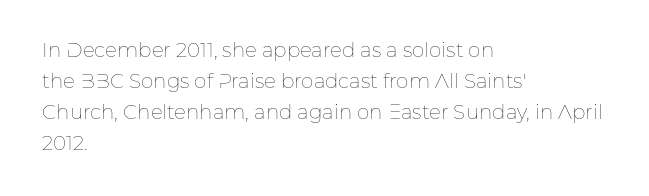
{"italic": "no", "bold": "no", "underline": "no", "align": "left", "line_spacing": "normal", "line_spacing_ratio": 1.55, "letter_spacing": "normal", "letter_spacing_em": 0.0, "glyph_px": 20}
